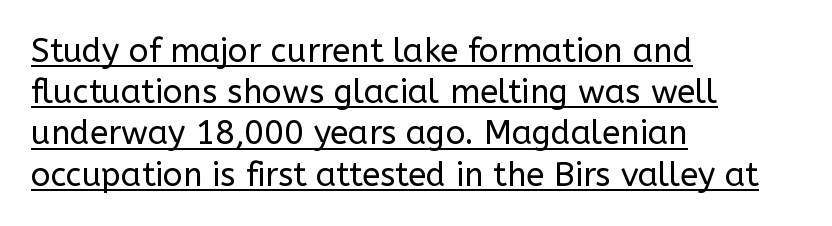
The image shows 33 px regular-weight sans-serif type, upright; set left-aligned, normal line spacing (1.25x), normal letter spacing, underlined; low stroke contrast and a medium x-height.
